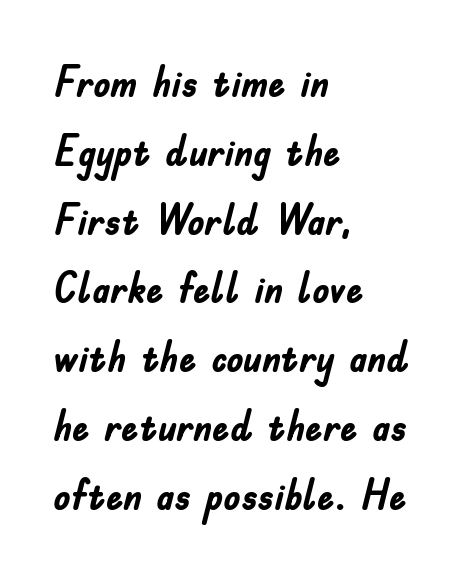
{"serif": "no", "bold": "yes", "weight": "semibold", "width": "condensed", "stroke_contrast": "low", "x_height": "small", "monospaced": "no", "underline": "no", "align": "left", "line_spacing": "normal", "line_spacing_ratio": 1.6, "letter_spacing": "normal", "letter_spacing_em": 0.0, "glyph_px": 43}
